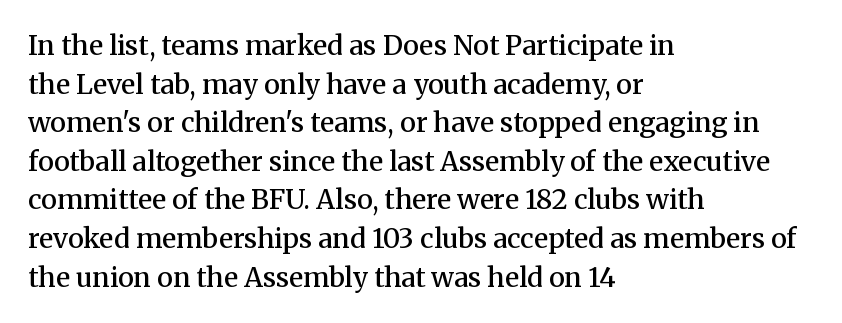
The rendering anchors every line to the left-hand side. The letters stand straight up with perfectly vertical stems. Baseline-to-baseline distance is the conventional proportion of letter height. The glyphs have the mass of a demibold cut, below bold.
